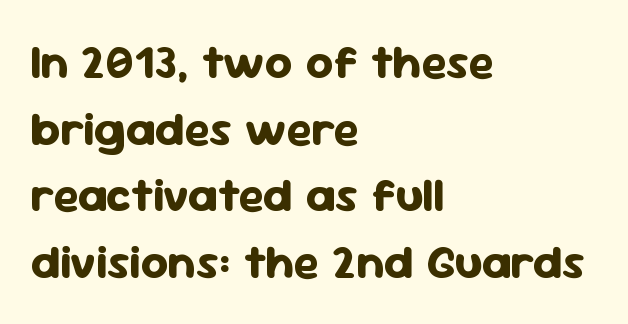
{"serif": "no", "italic": "no", "bold": "yes", "weight": "bold", "width": "normal", "stroke_contrast": "low", "x_height": "medium", "monospaced": "no", "underline": "no", "align": "left", "line_spacing": "normal", "line_spacing_ratio": 1.39, "letter_spacing": "normal", "letter_spacing_em": 0.0, "glyph_px": 48}
